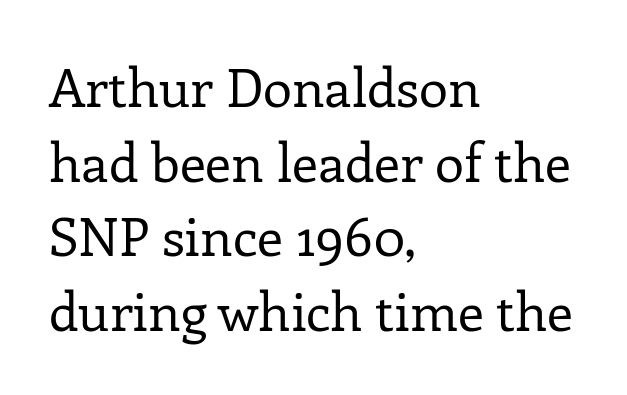
Q: Is the text bold? A: No.
Q: Is the text italic (slanted)? A: No, it is upright.
Q: Is the typeface a serif or a sans-serif typeface? A: Serif.
Q: Is the text underlined? A: No.
Q: How is the paragraph aligned? A: Left-aligned.
Q: Is the spacing between letters normal or unusually wide? A: Normal.
Q: Is the spacing between lines tight, normal or loose? A: Normal.
Q: Width (condensed, normal, or wide)? A: Normal.
Q: Stroke contrast? A: Low.
Q: x-height? A: Medium.
Q: Monospaced? A: No.
